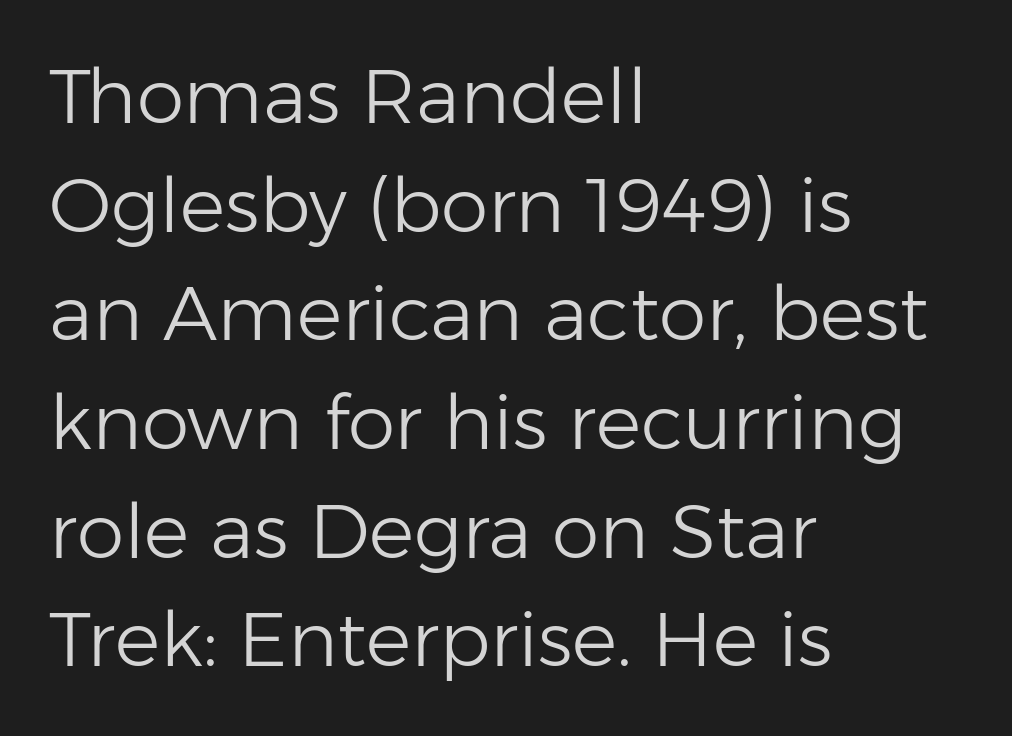
The rendering shows plain stroke endings on the letterforms — a sans-serif design. The text block is weighted toward the left margin, trailing off unevenly rightward. Observe the ordinary spacing: letters are neighbours, not strangers. Just letters on the line, the space beneath them empty.
